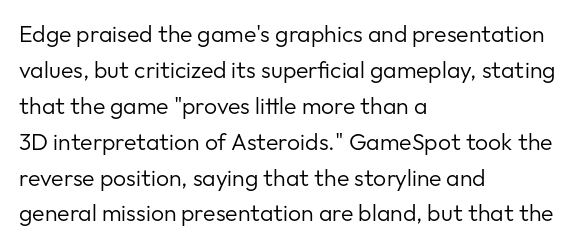
{"italic": "no", "bold": "no", "underline": "no", "align": "left", "line_spacing": "normal", "line_spacing_ratio": 1.56, "letter_spacing": "normal", "letter_spacing_em": 0.0, "glyph_px": 23}
